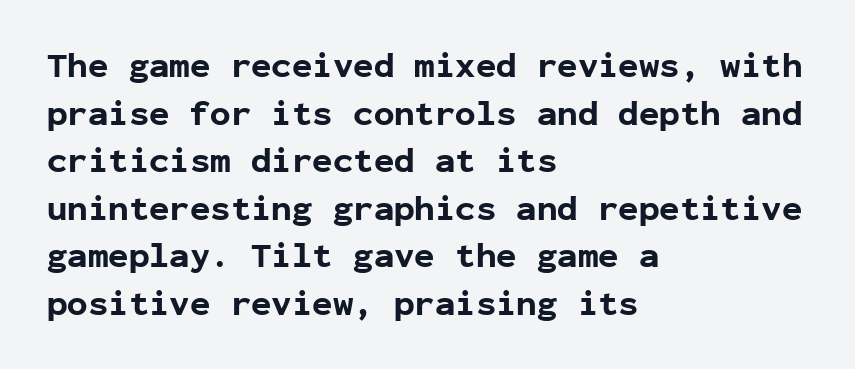
{"serif": "no", "italic": "no", "bold": "yes", "weight": "bold", "width": "normal", "stroke_contrast": "low", "x_height": "medium", "monospaced": "yes", "underline": "no", "align": "left", "line_spacing": "normal", "line_spacing_ratio": 1.4, "letter_spacing": "normal", "letter_spacing_em": 0.0, "glyph_px": 34}
